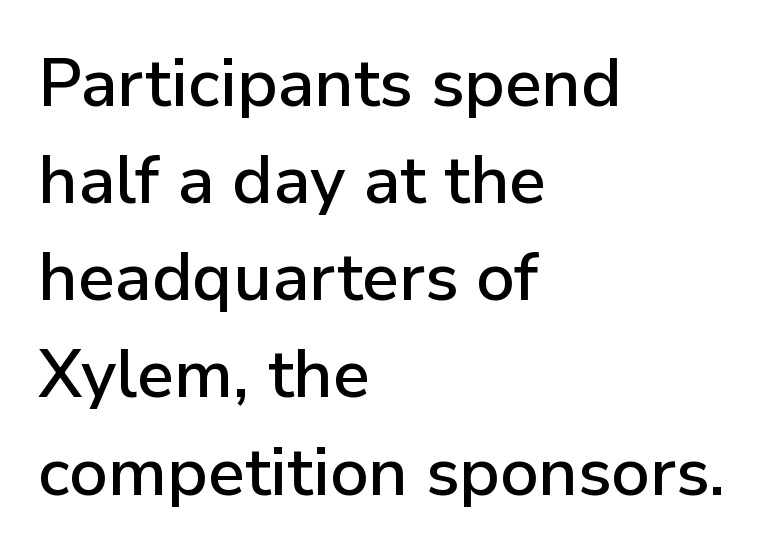
{"serif": "no", "italic": "no", "width": "normal", "stroke_contrast": "low", "x_height": "medium", "monospaced": "no", "underline": "no", "align": "left", "line_spacing": "normal", "line_spacing_ratio": 1.45, "letter_spacing": "normal", "letter_spacing_em": 0.0, "glyph_px": 67}
